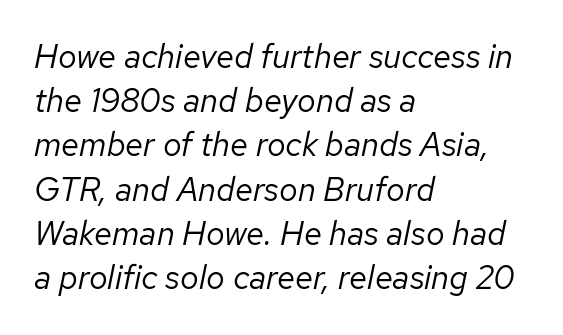
{"italic": "yes", "lean": "right", "slant_degrees": 12, "bold": "no", "weight": "regular", "width": "normal", "stroke_contrast": "low", "x_height": "medium", "monospaced": "no", "underline": "no", "align": "left", "line_spacing": "normal", "line_spacing_ratio": 1.34, "letter_spacing": "normal", "letter_spacing_em": 0.0, "glyph_px": 33}
